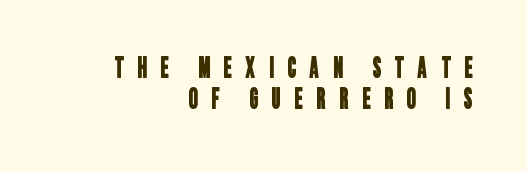
Horizontally, the lines are justified to the trailing edge only. Leading: reduced. Font category for this specimen: sans-serif. Here the glyphs are tracked loosely, breaking word shapes into spaced letters. The glyphs are unaccompanied by any horizontal stroke below them. The passage shown is typed in a proportional face where columns would drift.
